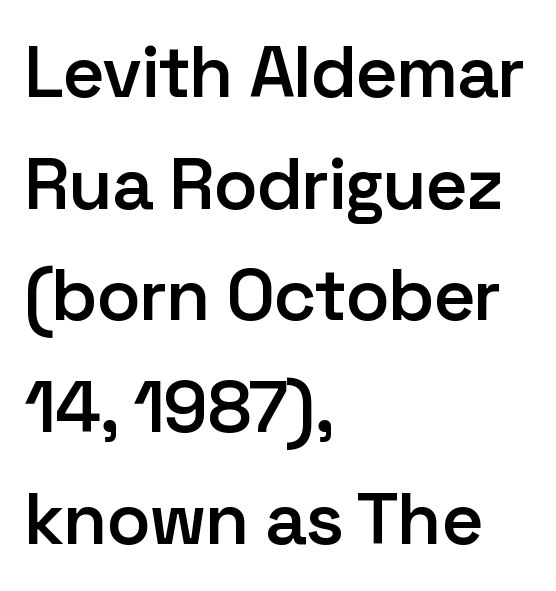
The image shows 73 px semibold sans-serif type, upright; set left-aligned, normal line spacing (1.53x), normal letter spacing, not underlined; low stroke contrast and a medium x-height.
